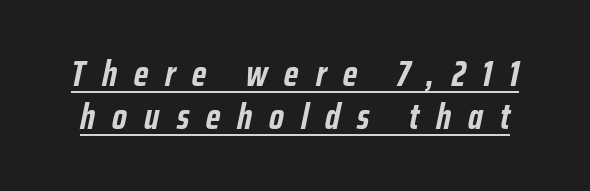
Q: Is the text bold? A: Yes.
Q: Is the text italic (slanted)? A: Yes, it leans right by about 12 degrees.
Q: Is the text underlined? A: Yes.
Q: Is the spacing between letters normal or unusually wide? A: Unusually wide.
Q: Width (condensed, normal, or wide)? A: Condensed.
Q: Stroke contrast? A: Low.
Q: x-height? A: Medium.
Q: Monospaced? A: No.
